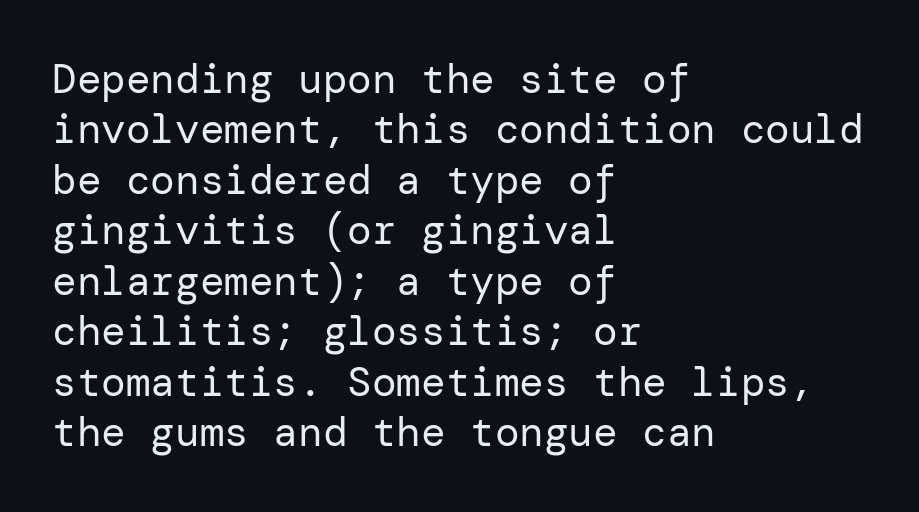
Q: Is the text bold? A: No.
Q: Is the text italic (slanted)? A: No, it is upright.
Q: Is the typeface a serif or a sans-serif typeface? A: Sans-serif.
Q: Is the text underlined? A: No.
Q: How is the paragraph aligned? A: Left-aligned.
Q: Is the spacing between letters normal or unusually wide? A: Normal.
Q: Width (condensed, normal, or wide)? A: Normal.
Q: Stroke contrast? A: Low.
Q: x-height? A: Medium.
